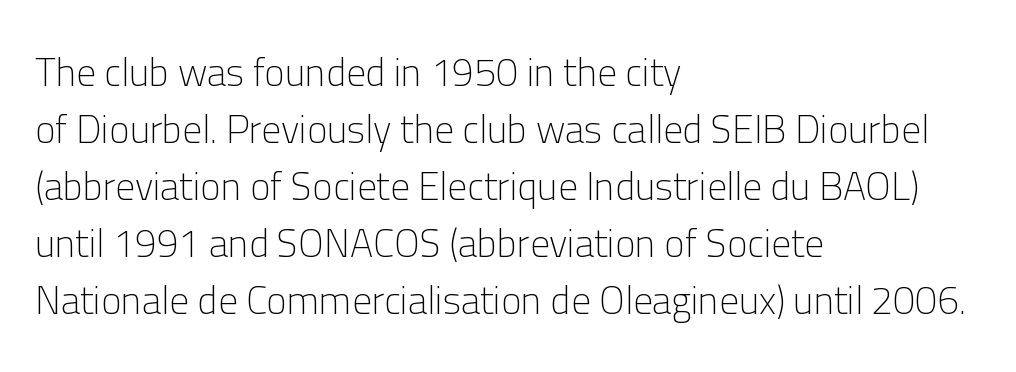
Q: Is the text bold? A: No.
Q: Is the text italic (slanted)? A: No, it is upright.
Q: Is the typeface a serif or a sans-serif typeface? A: Sans-serif.
Q: Is the text underlined? A: No.
Q: How is the paragraph aligned? A: Left-aligned.
Q: Is the spacing between letters normal or unusually wide? A: Normal.
Q: Is the spacing between lines tight, normal or loose? A: Normal.
Q: Width (condensed, normal, or wide)? A: Normal.
Q: Stroke contrast? A: Low.
Q: x-height? A: Medium.
Q: Monospaced? A: No.
